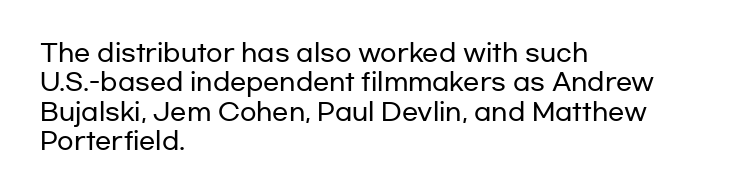
The lettering stays uniformly vertical, giving the passage a roman look. The letterforms sit shoulder to shoulder at normal distance. The setting favours the left margin, as ordinary paragraphs usually do. Decoration check: the copy has no underline.
